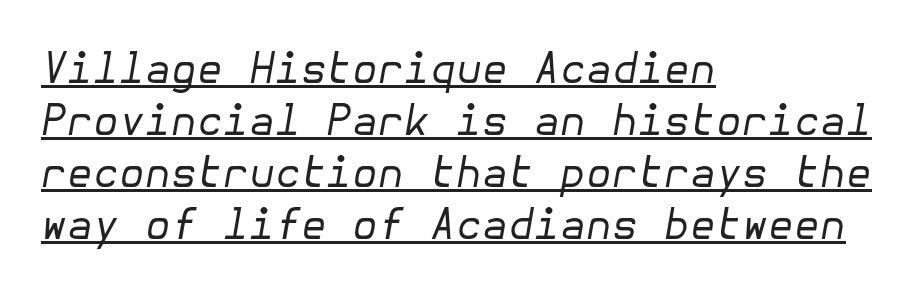
The image shows 42 px regular-weight type, italic (leaning right); set left-aligned, line spacing 1.24x, normal letter spacing, underlined; low stroke contrast and a medium x-height.
